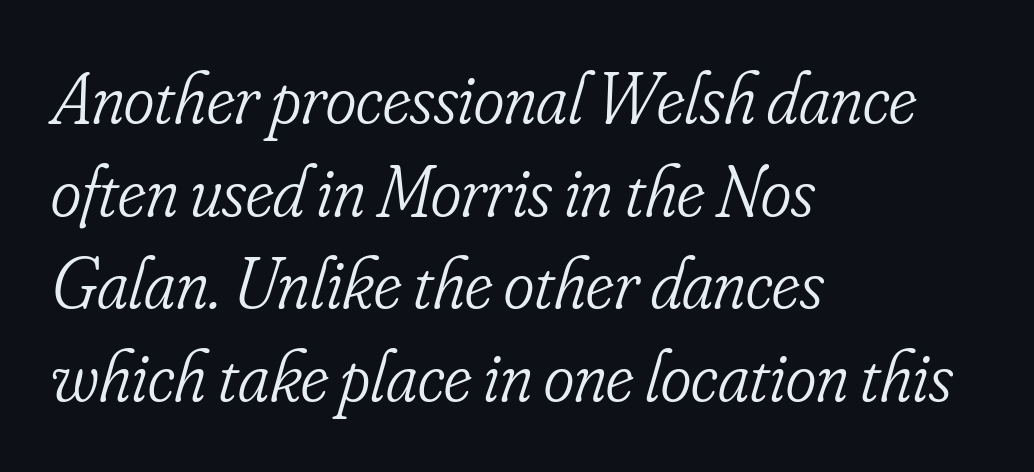
Underlining? Definitely not there. Is this a heavy cut? Hardly; it is regular or lighter. Short note: letters normally spaced. This rendering employs a face with finishing strokes, i.e., a serif. The rendering anchors every line to the left-hand side.
